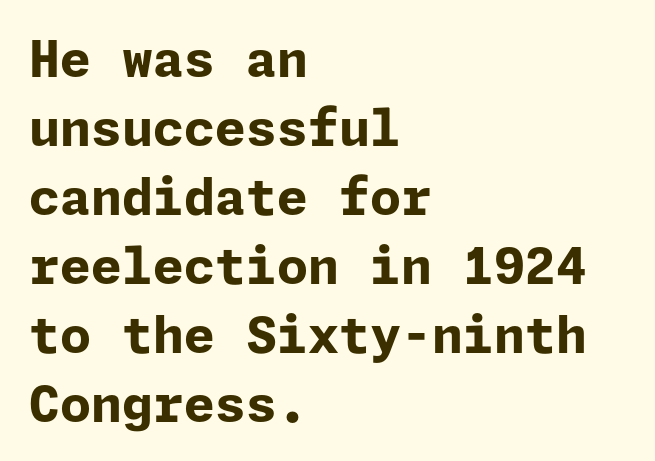
Anything drawn beneath the words? Only blank space. The rendering uses a moderate line-height, typical for paragraphs. Which margin do the lines hug? The left one — the right edge is uneven. Posture: vertical. Unlike a traditional serif, this face leaves its strokes unadorned. Students, this is bold: see how much ink each stroke carries.
